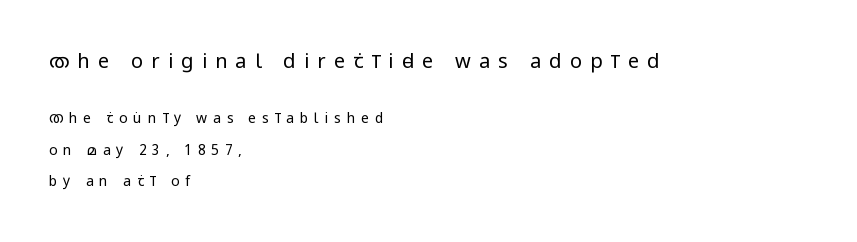
{"italic": "no", "bold": "no", "underline": "no", "align": "left", "line_spacing": "loose", "line_spacing_ratio": 2.26, "letter_spacing": "wide", "letter_spacing_em": 0.41, "larger_block": "first", "size_ratio": 1.43, "glyph_px": 20}
